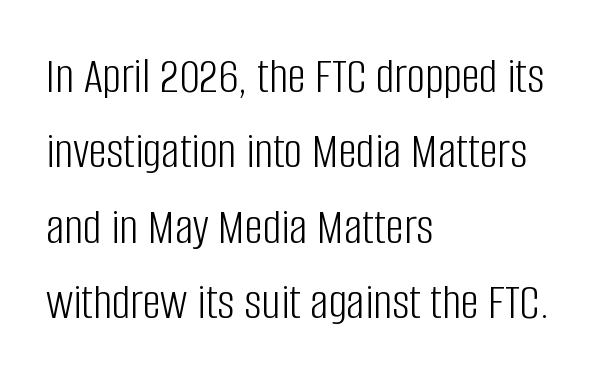
Q: Is the text bold? A: No.
Q: Is the text italic (slanted)? A: No, it is upright.
Q: Is the typeface a serif or a sans-serif typeface? A: Sans-serif.
Q: Is the text underlined? A: No.
Q: How is the paragraph aligned? A: Left-aligned.
Q: Is the spacing between letters normal or unusually wide? A: Normal.
Q: Is the spacing between lines tight, normal or loose? A: Normal.
Q: Width (condensed, normal, or wide)? A: Condensed.
Q: Stroke contrast? A: Low.
Q: x-height? A: Large.
Q: Monospaced? A: No.
